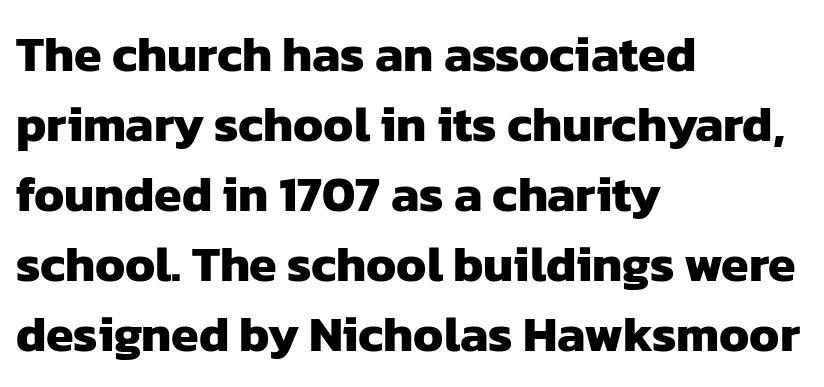
Bare-footed words on every line. This sample has the flowing, uneven cadence of proportional lettering. Line beginnings align vertically; line endings do not. The designer left line spacing at the default.
